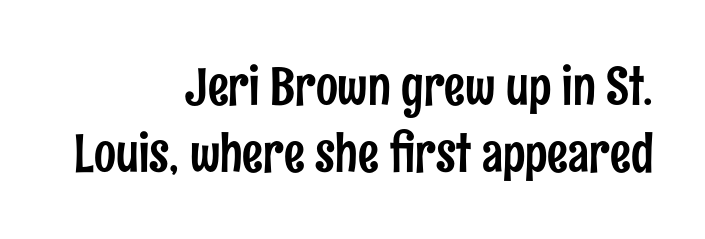
The rendering anchors every line to the right-hand side. The lettering stays uniformly vertical, giving the passage a roman look. Nobody drew a line under any word here. Regarding serifs, this sample does without them.
